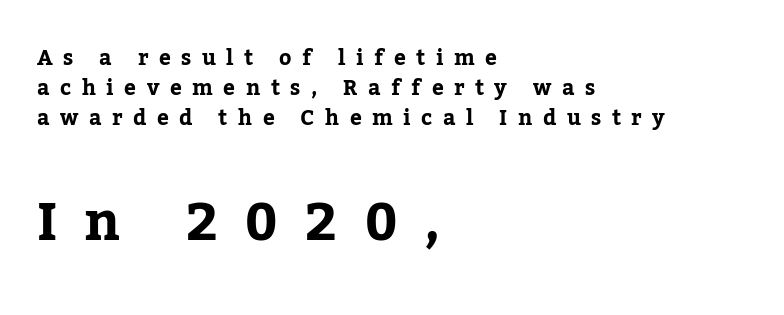
Bare-footed words on every line. Type size steps up from the first block to the second. Horizontally, the lines are justified to the leading edge only. Here the designer chose a conventional face with non-uniform glyph widths. Serifs: yes, visible at the terminals of the letterforms.
